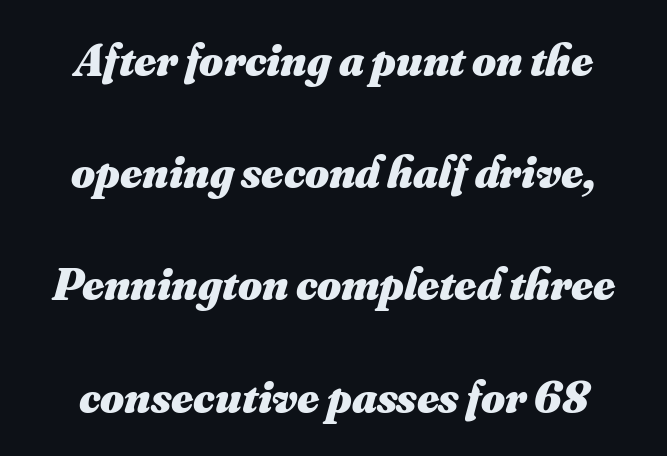
The image shows 46 px heavy type; set loose line spacing (2.44x), normal letter spacing, not underlined; medium stroke contrast and a small x-height.
